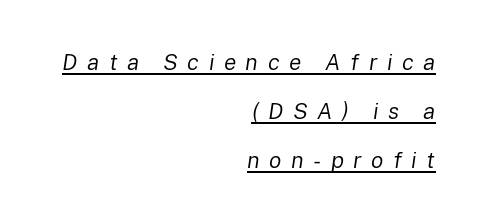
The weight tops out at a normal text grade. Somebody hit Ctrl+U on this one — the words are underlined. Rendered with sloped, italic letterforms. Caption: multi-line text, flush right, ragged left. The line-height multiplier appears high, well above default. Tracking value appears strongly positive — letters spread wide.
